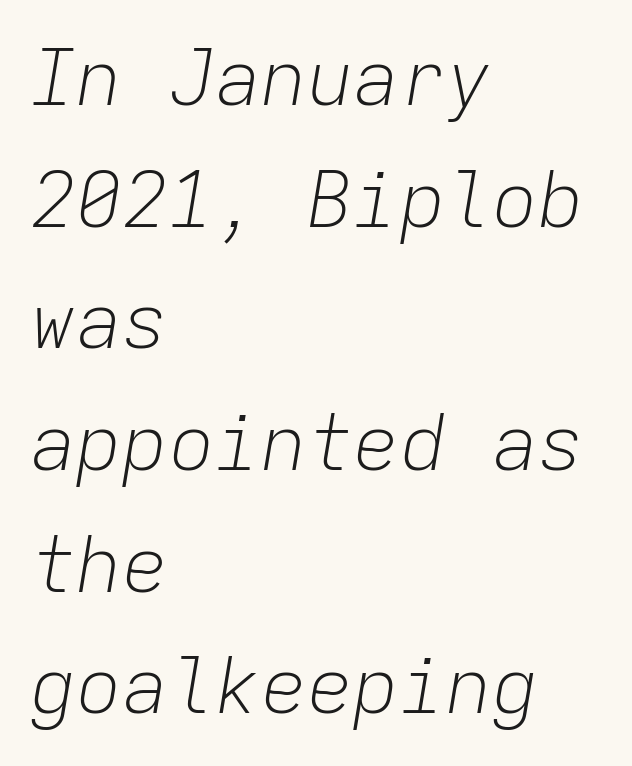
The image shows 77 px light type, italic (leaning right), monospaced; set left-aligned, normal line spacing (1.58x), normal letter spacing, not underlined; low stroke contrast and a medium x-height.
